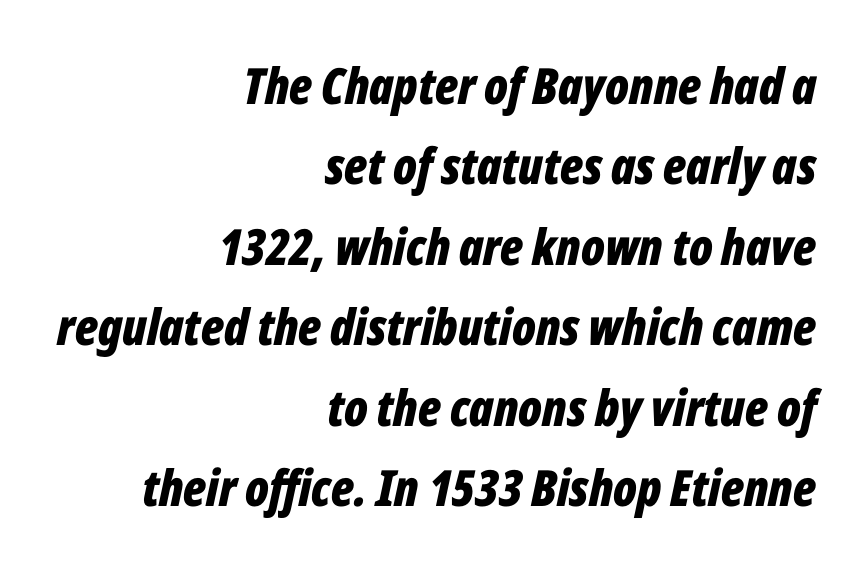
{"italic": "yes", "lean": "right", "slant_degrees": 12, "bold": "yes", "weight": "bold", "width": "condensed", "stroke_contrast": "low", "x_height": "medium", "monospaced": "no", "underline": "no", "align": "right", "line_spacing": "normal", "line_spacing_ratio": 1.61, "letter_spacing": "normal", "letter_spacing_em": 0.0, "glyph_px": 50}
